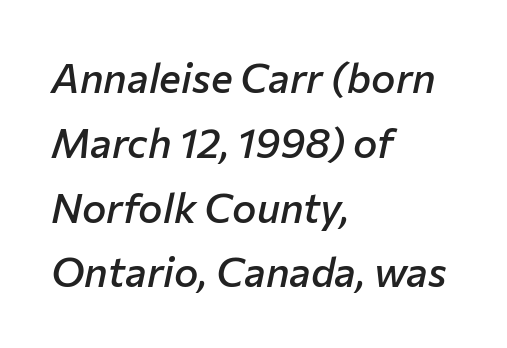
Q: Is the text bold? A: Semi-bold.
Q: Is the text italic (slanted)? A: Yes, it leans right by about 12 degrees.
Q: Is the text underlined? A: No.
Q: How is the paragraph aligned? A: Left-aligned.
Q: Is the spacing between letters normal or unusually wide? A: Normal.
Q: Is the spacing between lines tight, normal or loose? A: Normal.
Q: Width (condensed, normal, or wide)? A: Normal.
Q: Stroke contrast? A: Low.
Q: x-height? A: Medium.
Q: Monospaced? A: No.
